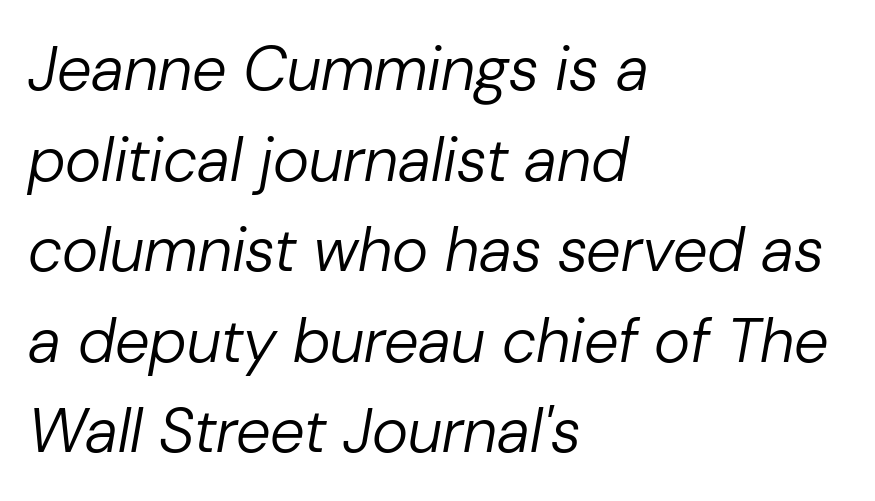
Each line starts at the same left margin while the right side varies. The type is set solid horizontally, with unmodified tracking. The letters look calm and open, with moderate or lighter stems. This sample has the flowing, uneven cadence of proportional lettering. Each new line begins a customary step beneath the previous one. Every character sits at an angle, as italics do.
